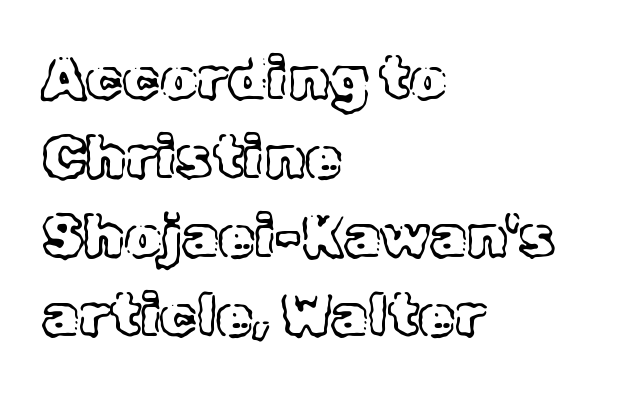
The image shows 59 px text type, upright; set left-aligned, normal line spacing (1.34x), normal letter spacing, not underlined; a medium x-height.
